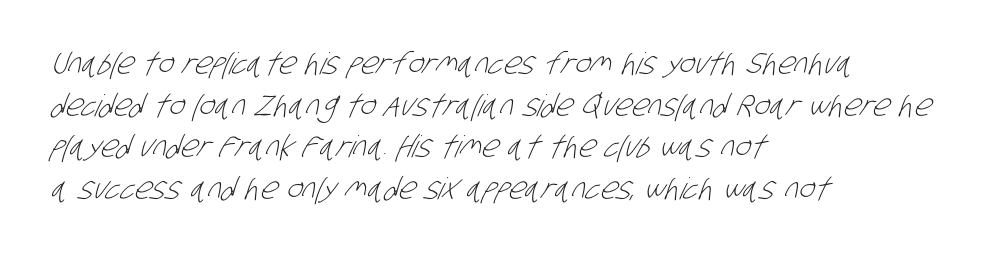
{"serif": "no", "bold": "no", "weight": "light", "width": "condensed", "stroke_contrast": "low", "x_height": "large", "monospaced": "no", "underline": "no", "align": "left", "line_spacing": "normal", "line_spacing_ratio": 1.39, "letter_spacing": "normal", "letter_spacing_em": 0.0, "glyph_px": 30}
